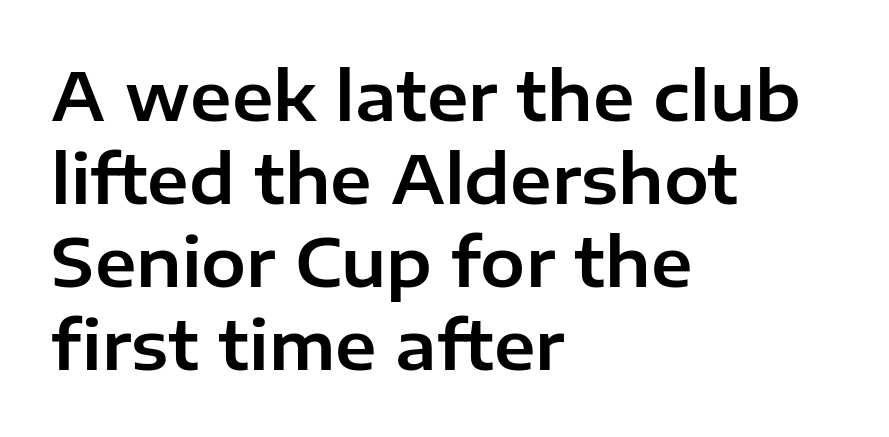
Q: Is the text italic (slanted)? A: No, it is upright.
Q: Is the typeface a serif or a sans-serif typeface? A: Sans-serif.
Q: Is the text underlined? A: No.
Q: How is the paragraph aligned? A: Left-aligned.
Q: Is the spacing between letters normal or unusually wide? A: Normal.
Q: Width (condensed, normal, or wide)? A: Normal.
Q: Stroke contrast? A: Low.
Q: x-height? A: Medium.
Q: Monospaced? A: No.
